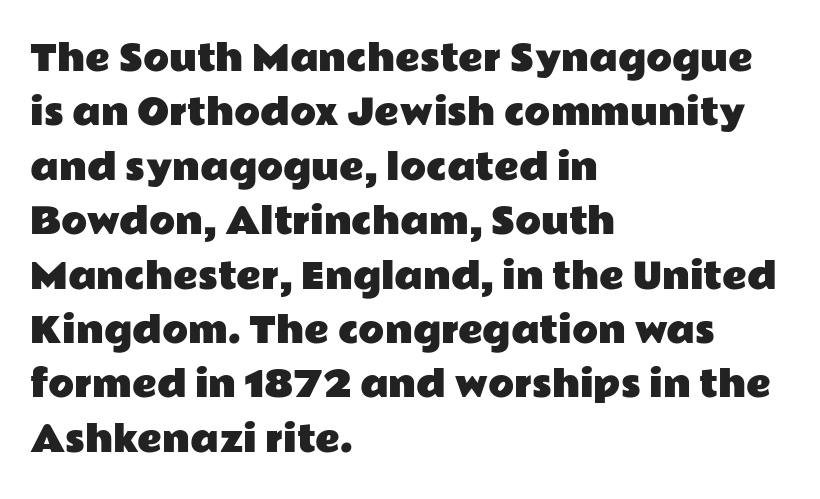
The rendering uses natural spacing where letterforms have individual widths. These lines are set flush left with a ragged right edge. A sans-serif font was chosen for this passage. In terms of leading, this rendering sits right in the middle. Upright lettering throughout. Observe the ordinary spacing: letters are neighbours, not strangers.
